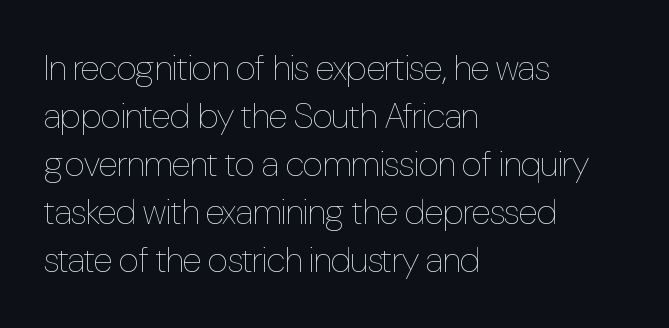
This is roman type, the default non-slanted kind. This sample is left-justified, so line endings fall wherever the words run out. Underlining? Definitely not there. Here the glyphs are tracked normally, forming tight word shapes. The leading is moderate, giving the passage an even texture. You could not count columns in this text — the font is proportionally spaced.
